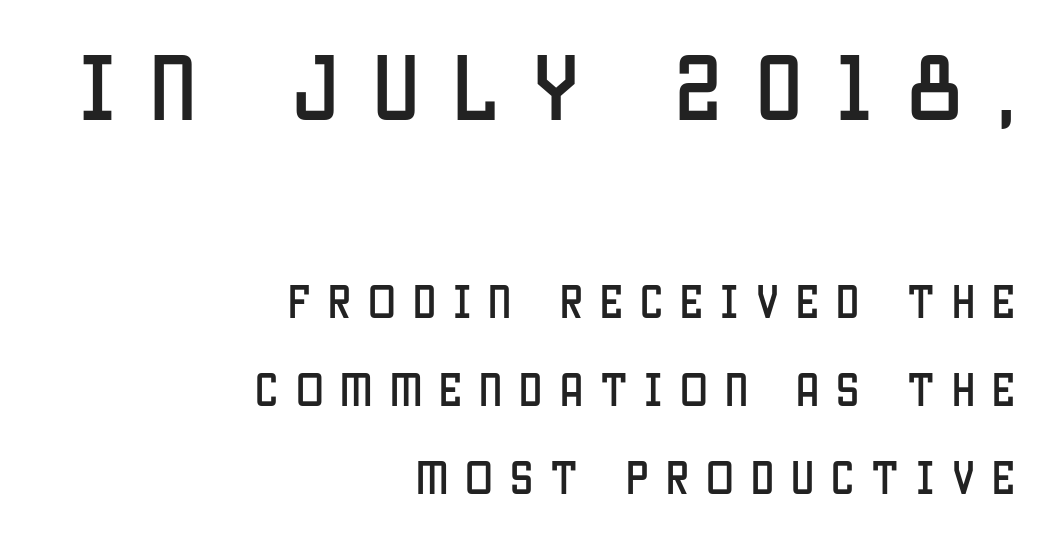
{"serif": "no", "italic": "no", "width": "condensed", "stroke_contrast": "low", "x_height": "large", "monospaced": "no", "underline": "no", "align": "right", "line_spacing": "loose", "line_spacing_ratio": 2.38, "letter_spacing": "wide", "letter_spacing_em": 0.46, "larger_block": "first", "size_ratio": 2.0, "glyph_px": 74}
